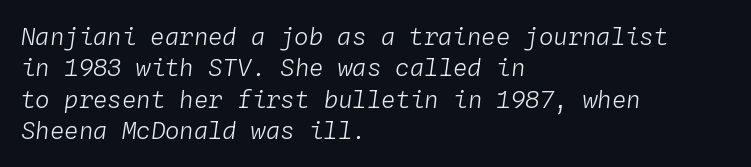
Standard letterfit; no display-style spreading of the glyphs. Notice how descenders clear the ascenders below comfortably — that's standard leading. If you drew a ruler down the left edge, every line would touch it. Counters stay open thanks to moderate or lighter strokes. There's an unmistakable incline to the writing here. The passage shown is not underscored anywhere.
